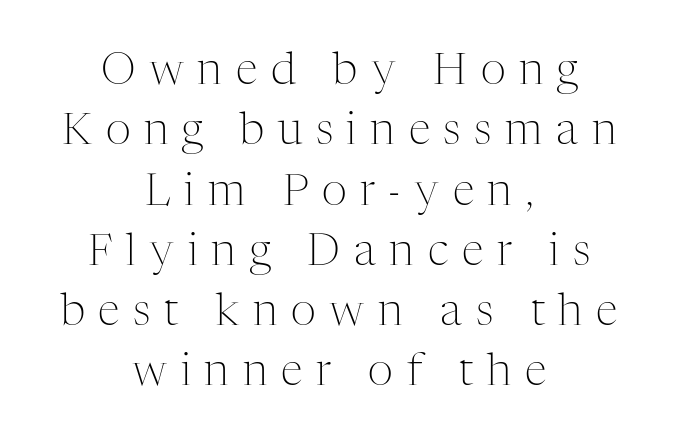
The image shows 44 px light serif type, upright; set centered, normal line spacing (1.37x), unusually wide letter spacing (+0.31 em), not underlined; medium stroke contrast and a medium x-height.
